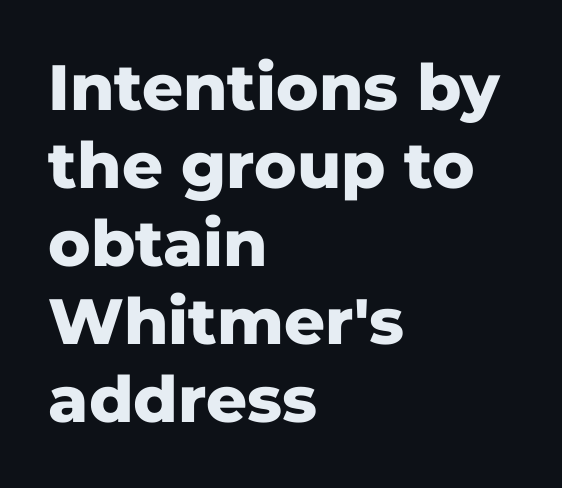
Q: Is the text bold? A: Yes.
Q: Is the text italic (slanted)? A: No, it is upright.
Q: Is the typeface a serif or a sans-serif typeface? A: Sans-serif.
Q: Is the text underlined? A: No.
Q: How is the paragraph aligned? A: Left-aligned.
Q: Is the spacing between letters normal or unusually wide? A: Normal.
Q: Width (condensed, normal, or wide)? A: Normal.
Q: Stroke contrast? A: Low.
Q: x-height? A: Medium.
Q: Monospaced? A: No.
